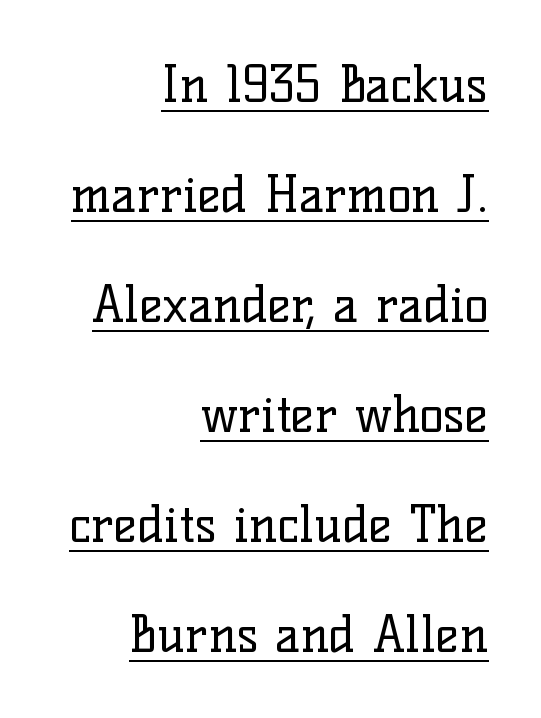
Q: Is the text bold? A: No.
Q: Is the text italic (slanted)? A: No, it is upright.
Q: Is the typeface a serif or a sans-serif typeface? A: Serif.
Q: Is the text underlined? A: Yes.
Q: How is the paragraph aligned? A: Right-aligned.
Q: Is the spacing between letters normal or unusually wide? A: Normal.
Q: Is the spacing between lines tight, normal or loose? A: Loose.
Q: Width (condensed, normal, or wide)? A: Normal.
Q: Stroke contrast? A: Low.
Q: x-height? A: Medium.
Q: Monospaced? A: No.
